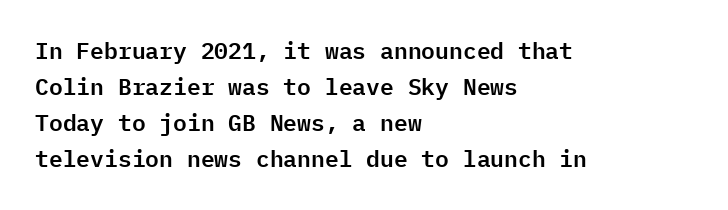
Regular leading. Check under the words: just untouched page. The type is set solid horizontally, with unmodified tracking. The paragraph has a hard left edge and a soft right edge.
